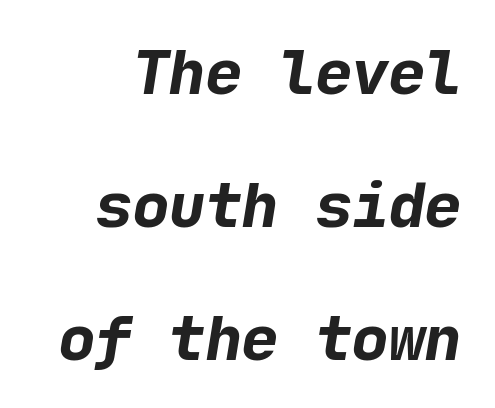
The string is rendered with underlining switched off. A full-strength bold gives these letters their thick strokes. Widely set lines give the paragraph a tall, airy silhouette. Serifs: no, the terminals of the letterforms are clean.
